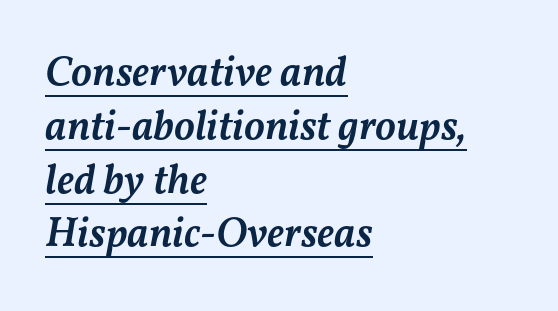
The image shows 42 px semibold type, italic (leaning right); set left-aligned, normal line spacing (1.28x), normal letter spacing, underlined; medium stroke contrast and a medium x-height.
